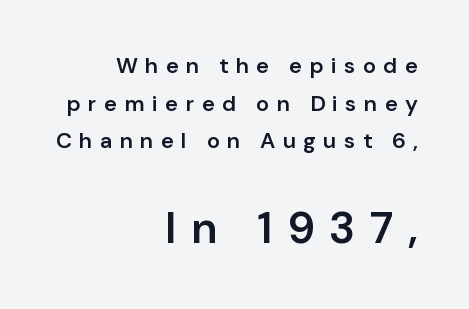
{"serif": "no", "italic": "no", "bold": "semi", "weight": "semibold", "width": "normal", "stroke_contrast": "low", "x_height": "medium", "monospaced": "no", "underline": "no", "align": "right", "line_spacing_ratio": 1.71, "letter_spacing": "wide", "letter_spacing_em": 0.33, "larger_block": "second", "size_ratio": 2.0, "glyph_px": 44}
